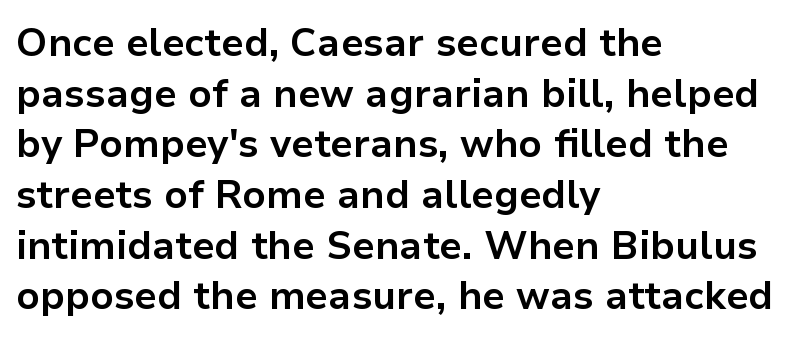
Bold? Absolutely — the strokes are thick and heavy. The designer left line spacing at the default. Looks like regular typesetting: each glyph gets only the width it needs. You could call the tracking neutral — neither tight nor loose.
